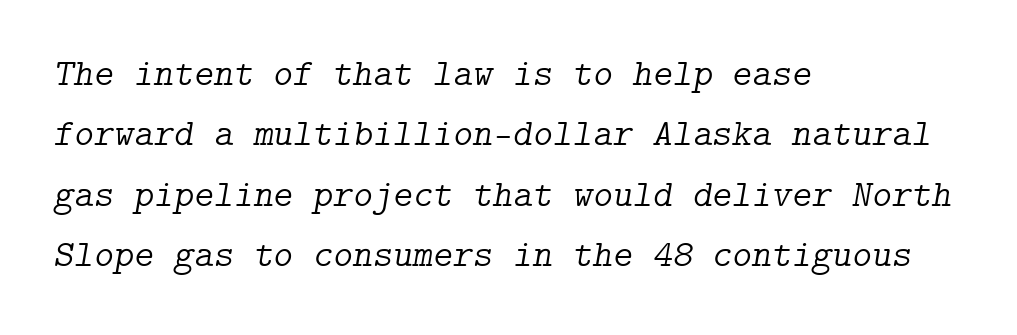
Tracking value appears to be zero — textbook default spacing. The paragraph has a hard left edge and a soft right edge. Heft: none added — not bold. Look at the bottom of the vertical strokes: they flare into serifs here. Descenders hang freely into open space. Slant detected: the letters are inclined.
